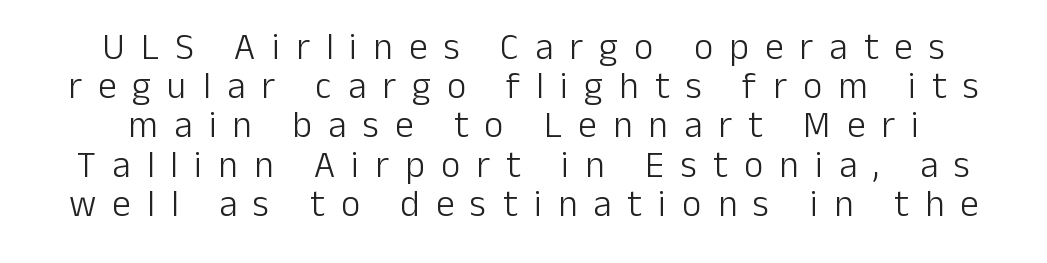
Q: Is the text bold? A: No.
Q: Is the text italic (slanted)? A: No, it is upright.
Q: Is the typeface a serif or a sans-serif typeface? A: Sans-serif.
Q: Is the text underlined? A: No.
Q: How is the paragraph aligned? A: Centered.
Q: Is the spacing between letters normal or unusually wide? A: Unusually wide.
Q: Is the spacing between lines tight, normal or loose? A: Tight.
Q: Width (condensed, normal, or wide)? A: Normal.
Q: Stroke contrast? A: Low.
Q: x-height? A: Medium.
Q: Monospaced? A: No.
